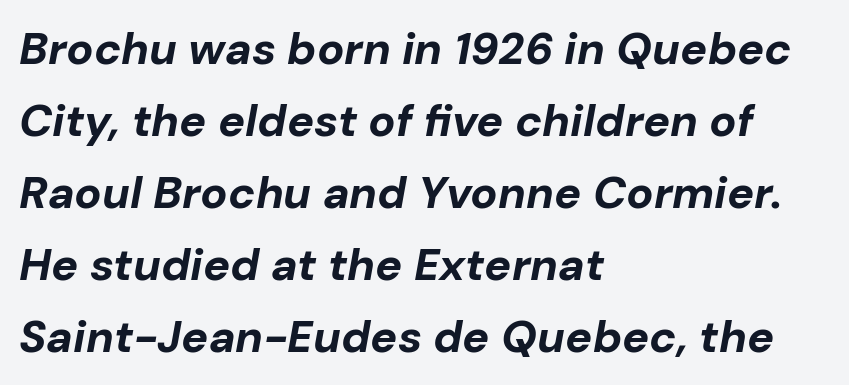
The image shows 45 px bold type, italic (leaning right); set left-aligned, normal line spacing (1.6x), normal letter spacing, not underlined; low stroke contrast and a medium x-height.
